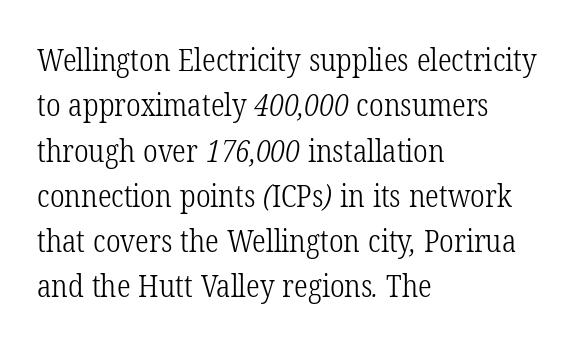
Q: Is the text bold? A: No.
Q: Is the typeface a serif or a sans-serif typeface? A: Serif.
Q: Is the text underlined? A: No.
Q: How is the paragraph aligned? A: Left-aligned.
Q: Is the spacing between letters normal or unusually wide? A: Normal.
Q: Is the spacing between lines tight, normal or loose? A: Normal.
Q: Width (condensed, normal, or wide)? A: Condensed.
Q: Stroke contrast? A: Low.
Q: x-height? A: Medium.
Q: Monospaced? A: No.
